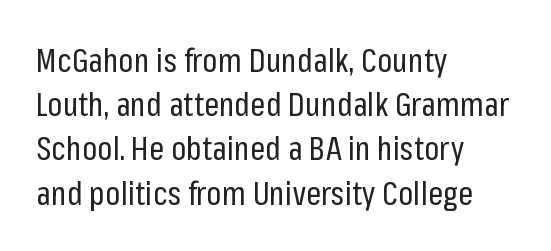
The passage shown has conventional tracking throughout. No feet cap the strokes, marking this as sans-serif type. This block has exactly the height ordinary leading produces. Alignment: flush left. Check under the words: just untouched page. The rendering uses natural spacing where letterforms have individual widths.
